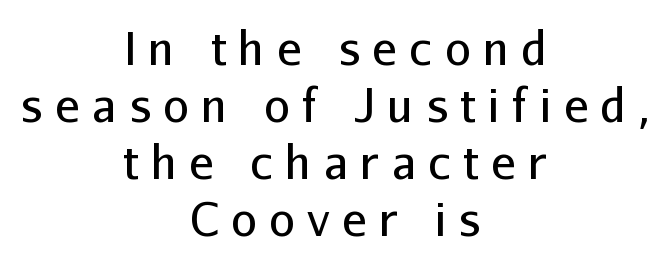
Q: Is the text bold? A: No.
Q: Is the text italic (slanted)? A: No, it is upright.
Q: Is the typeface a serif or a sans-serif typeface? A: Sans-serif.
Q: Is the text underlined? A: No.
Q: How is the paragraph aligned? A: Centered.
Q: Is the spacing between letters normal or unusually wide? A: Unusually wide.
Q: Width (condensed, normal, or wide)? A: Normal.
Q: Stroke contrast? A: Low.
Q: x-height? A: Medium.
Q: Monospaced? A: No.
